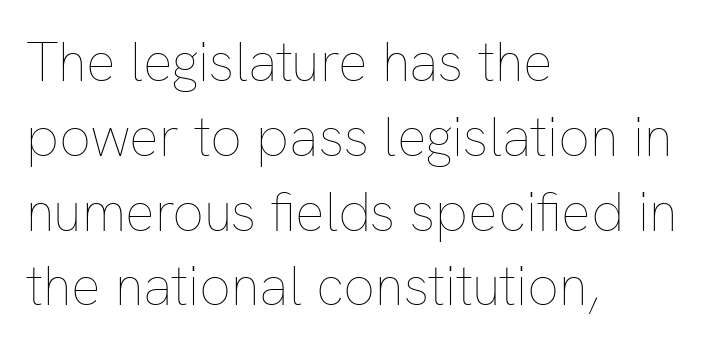
Q: Is the text bold? A: No.
Q: Is the text italic (slanted)? A: No, it is upright.
Q: Is the text underlined? A: No.
Q: How is the paragraph aligned? A: Left-aligned.
Q: Is the spacing between letters normal or unusually wide? A: Normal.
Q: Is the spacing between lines tight, normal or loose? A: Normal.
Q: Width (condensed, normal, or wide)? A: Normal.
Q: Stroke contrast? A: Low.
Q: x-height? A: Medium.
Q: Monospaced? A: No.
